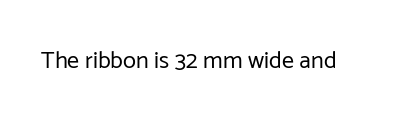
{"italic": "no", "bold": "no", "underline": "no", "letter_spacing": "normal", "letter_spacing_em": 0.0, "glyph_px": 24}
